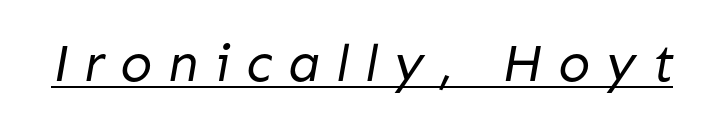
Caption: lettering with a line underneath. The type is letterspaced generously, with wide tracking. Is this a heavy cut? Hardly; it is regular or lighter. The face used here is proportionally spaced, like ordinary book or web type. This is sans-serif lettering, the kind often seen on screens and signage.
